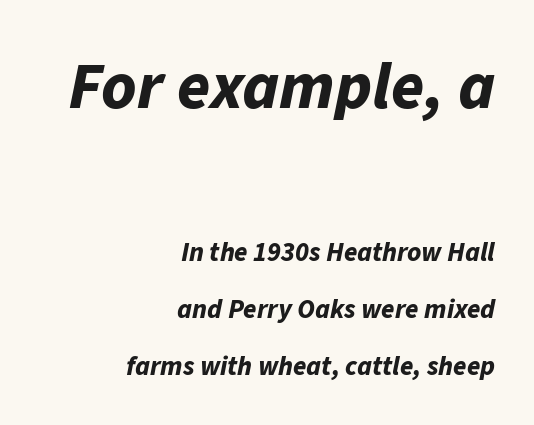
The line-height multiplier appears high, well above default. The space beneath each line is pristine and unruled. Do the characters align in a grid? No, the font is proportional. All the whitespace from short lines collects on the left.
